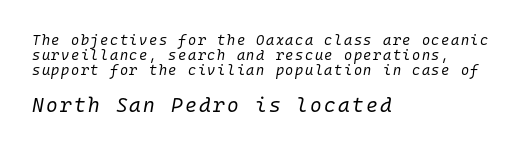
{"italic": "yes", "lean": "right", "slant_degrees": 10, "bold": "no", "underline": "no", "align": "left", "line_spacing": "tight", "line_spacing_ratio": 1.06, "larger_block": "second", "size_ratio": 1.43, "glyph_px": 20}
